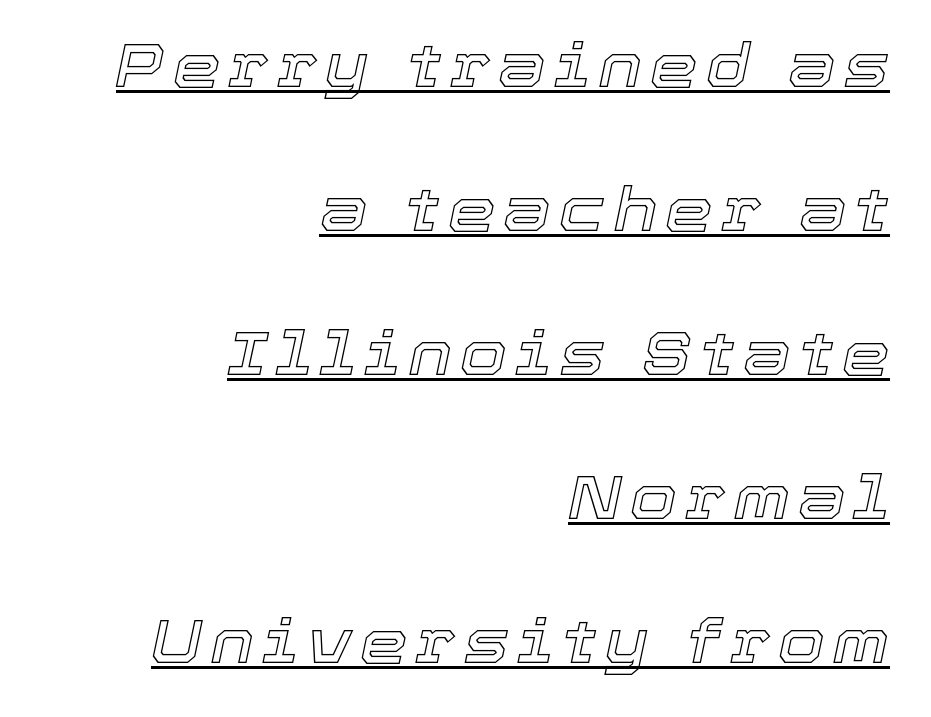
A continuous stroke trails under the words, as in a hyperlink. One-word summary of the alignment: right. Rows of type keep a wide berth in the vertical direction. Slanted lettering throughout. Is this a fixed-width face? No — the glyphs have proportional, varying widths.
